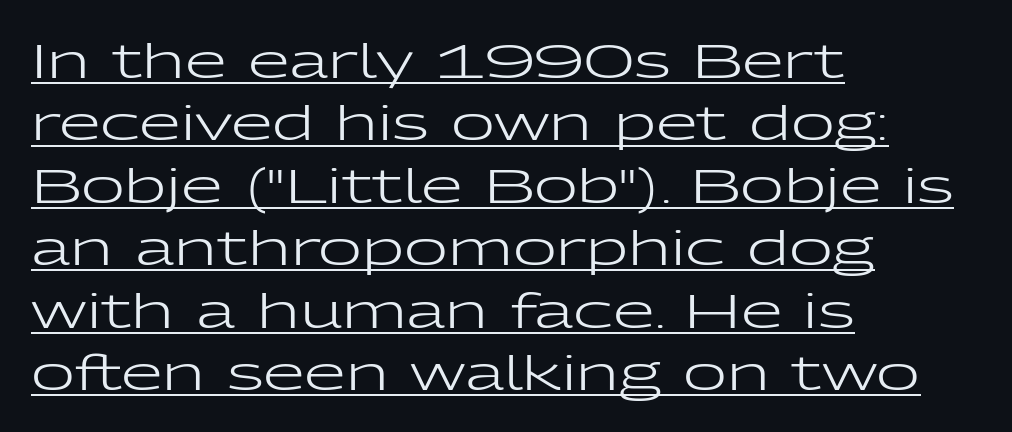
Q: Is the text bold? A: No.
Q: Is the text italic (slanted)? A: No, it is upright.
Q: Is the typeface a serif or a sans-serif typeface? A: Sans-serif.
Q: Is the text underlined? A: Yes.
Q: How is the paragraph aligned? A: Left-aligned.
Q: Is the spacing between letters normal or unusually wide? A: Normal.
Q: Is the spacing between lines tight, normal or loose? A: Normal.
Q: Width (condensed, normal, or wide)? A: Wide.
Q: Stroke contrast? A: Low.
Q: x-height? A: Medium.
Q: Monospaced? A: No.
